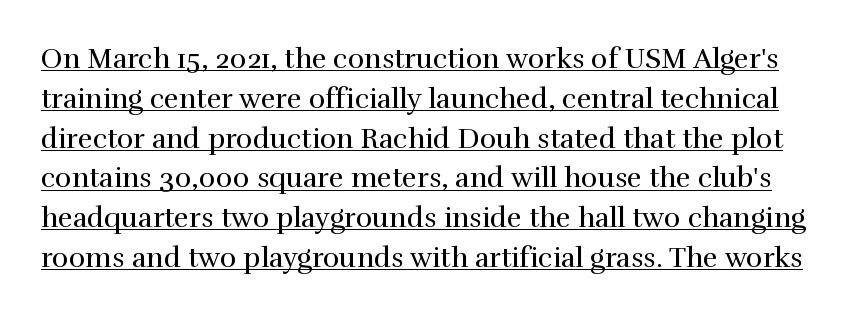
The letters advance in unequal steps, a hallmark of proportional type. To sum up the face: it has serifs. Line spacing here is normal. These glyphs show unthickened strokes, regular width or finer. Underlining? Definitely there.
